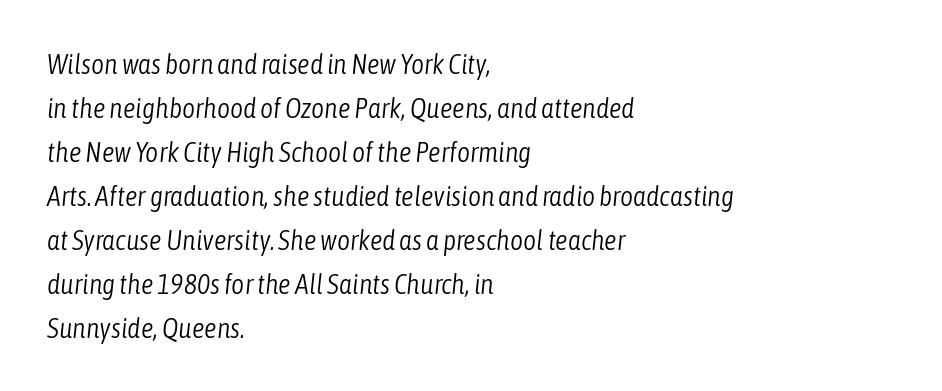
{"italic": "yes", "lean": "right", "slant_degrees": 6, "bold": "no", "weight": "light", "width": "condensed", "stroke_contrast": "low", "x_height": "medium", "monospaced": "no", "underline": "no", "align": "left", "line_spacing": "normal", "line_spacing_ratio": 1.57, "letter_spacing": "normal", "letter_spacing_em": 0.0, "glyph_px": 28}
